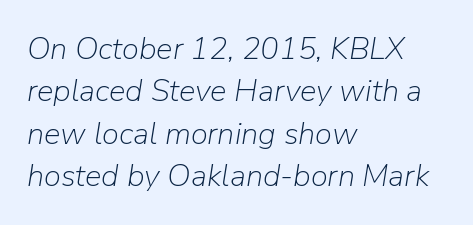
The image shows 31 px light type, italic (leaning right); set left-aligned, normal line spacing (1.37x), normal letter spacing, not underlined; low stroke contrast and a medium x-height.
